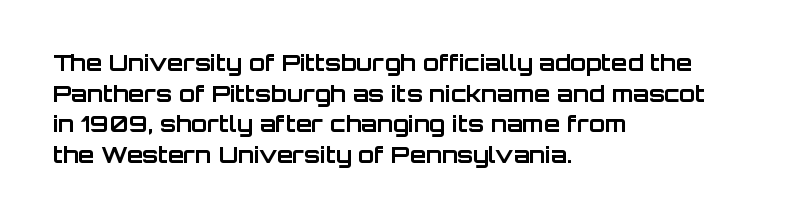
{"italic": "no", "bold": "yes", "underline": "no", "align": "left", "line_spacing": "normal", "line_spacing_ratio": 1.33, "letter_spacing": "normal", "letter_spacing_em": 0.0, "glyph_px": 23}
